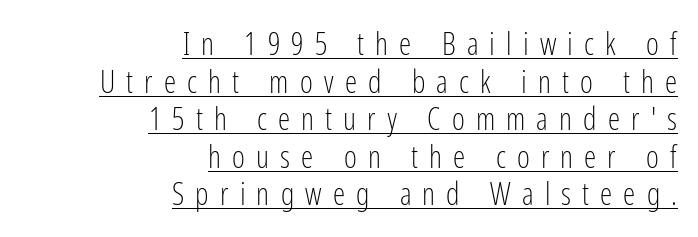
The image shows 31 px light, condensed sans-serif type, upright; set right-aligned, line spacing 1.21x, unusually wide letter spacing (+0.36 em), underlined; low stroke contrast and a medium x-height.
